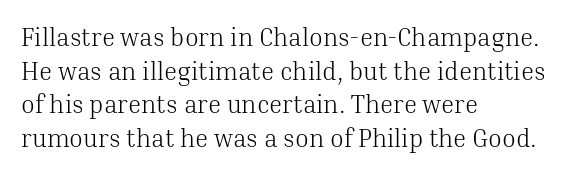
Q: Is the text bold? A: No.
Q: Is the text italic (slanted)? A: No, it is upright.
Q: Is the text underlined? A: No.
Q: How is the paragraph aligned? A: Left-aligned.
Q: Is the spacing between letters normal or unusually wide? A: Normal.
Q: Is the spacing between lines tight, normal or loose? A: Normal.
